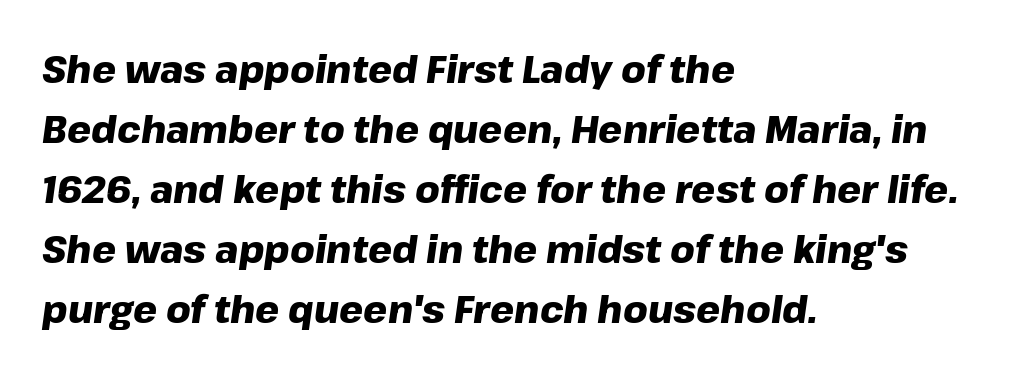
The image shows 38 px heavy type, italic (leaning right); set left-aligned, normal line spacing (1.58x), normal letter spacing, not underlined; low stroke contrast and a medium x-height.
